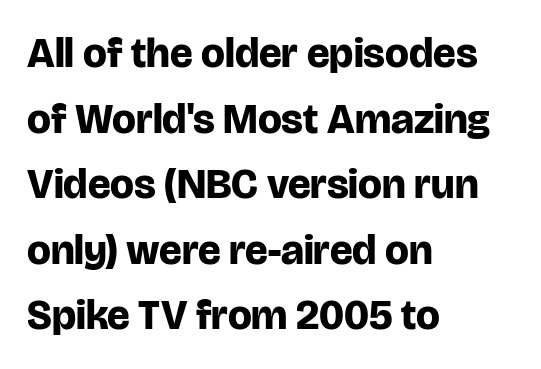
Q: Is the text bold? A: Yes.
Q: Is the text italic (slanted)? A: No, it is upright.
Q: Is the typeface a serif or a sans-serif typeface? A: Sans-serif.
Q: Is the text underlined? A: No.
Q: How is the paragraph aligned? A: Left-aligned.
Q: Is the spacing between letters normal or unusually wide? A: Normal.
Q: Is the spacing between lines tight, normal or loose? A: Normal.
Q: Width (condensed, normal, or wide)? A: Normal.
Q: Stroke contrast? A: Low.
Q: x-height? A: Large.
Q: Monospaced? A: No.
